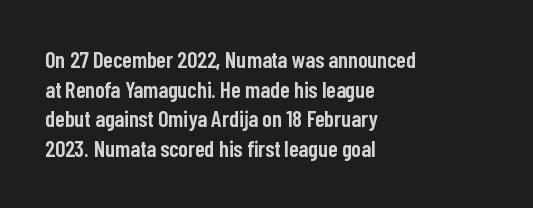
{"italic": "no", "bold": "semi", "underline": "no", "align": "left", "line_spacing": "normal", "line_spacing_ratio": 1.29, "letter_spacing": "normal", "letter_spacing_em": 0.0, "glyph_px": 23}
